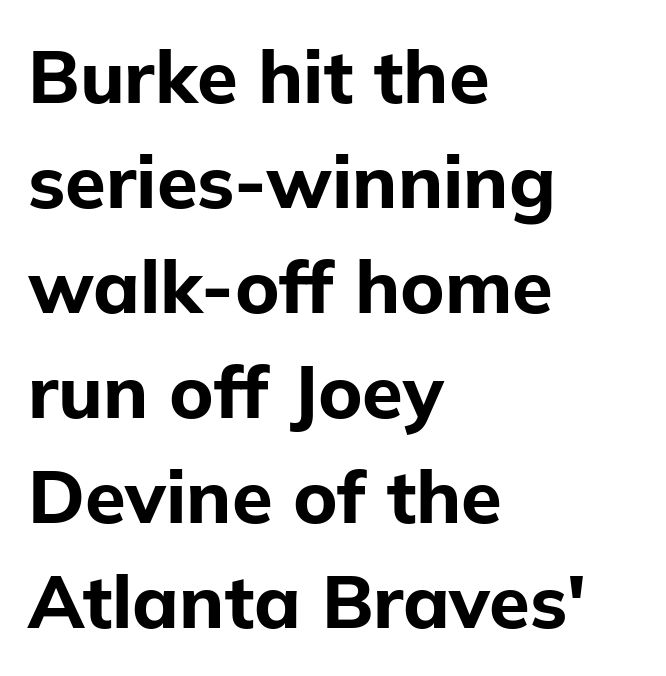
Q: Is the text bold? A: Yes.
Q: Is the text italic (slanted)? A: No, it is upright.
Q: Is the typeface a serif or a sans-serif typeface? A: Sans-serif.
Q: Is the text underlined? A: No.
Q: How is the paragraph aligned? A: Left-aligned.
Q: Is the spacing between letters normal or unusually wide? A: Normal.
Q: Is the spacing between lines tight, normal or loose? A: Normal.
Q: Width (condensed, normal, or wide)? A: Normal.
Q: Stroke contrast? A: Low.
Q: x-height? A: Medium.
Q: Monospaced? A: No.
